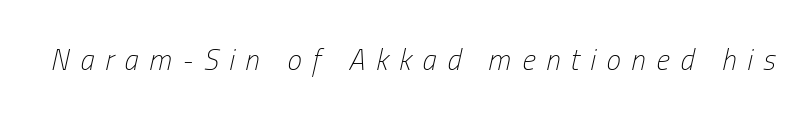
Q: Is the text bold? A: No.
Q: Is the text italic (slanted)? A: Yes, it leans right by about 13 degrees.
Q: Is the text underlined? A: No.
Q: Is the spacing between letters normal or unusually wide? A: Unusually wide.
Q: Width (condensed, normal, or wide)? A: Condensed.
Q: Stroke contrast? A: Low.
Q: x-height? A: Medium.
Q: Monospaced? A: No.
